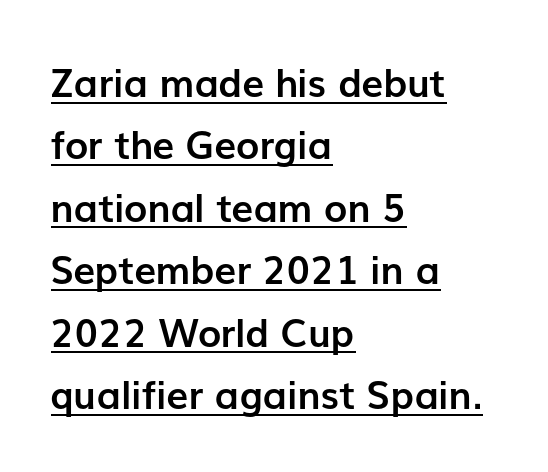
The image shows 39 px semibold sans-serif type, upright; set left-aligned, normal line spacing (1.6x), normal letter spacing, underlined; low stroke contrast and a medium x-height.
